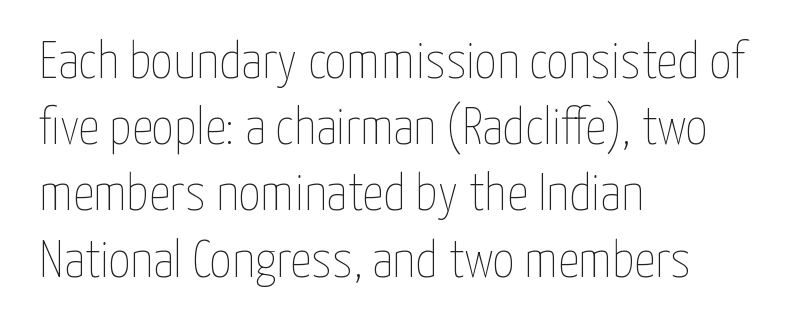
Spacing between characters is what you'd get straight out of the box. This rendering uses left alignment, leaving the right contour irregular. The string is rendered with underlining switched off. The font is comparable to plain body text, perhaps lighter. Quick note: interline space is typical. These lines were composed using upright roman letters.
